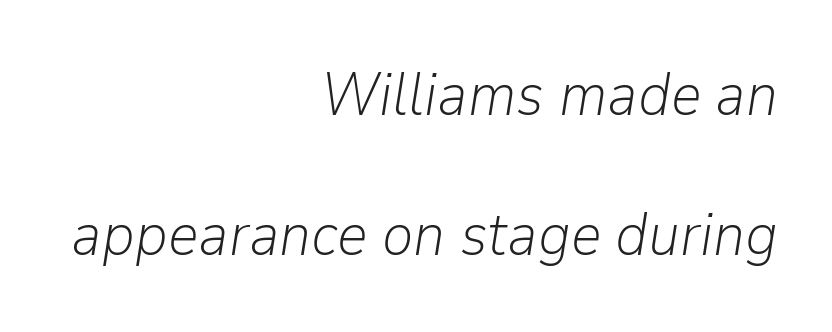
The image shows 60 px light type, italic (leaning right); set right-aligned, loose line spacing (2.34x), normal letter spacing, not underlined; low stroke contrast and a medium x-height.
